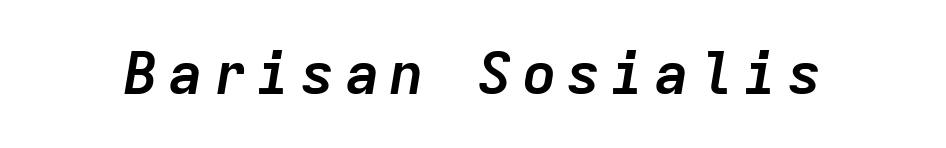
{"italic": "yes", "lean": "right", "slant_degrees": 9, "bold": "yes", "weight": "semibold", "width": "normal", "stroke_contrast": "low", "x_height": "medium", "monospaced": "yes", "underline": "no", "glyph_px": 59}
